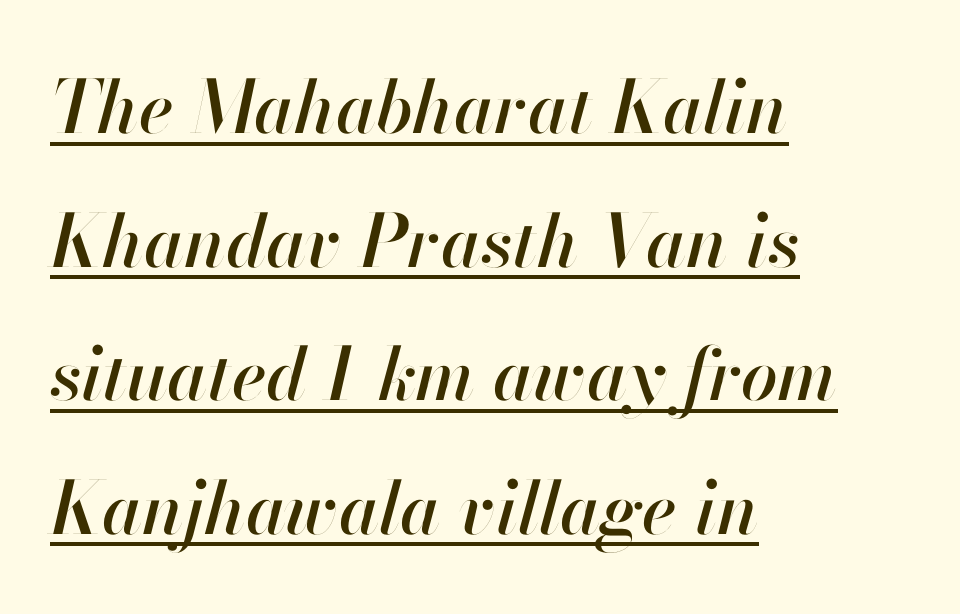
Q: Is the text italic (slanted)? A: Yes, it leans right by about 13 degrees.
Q: Is the text underlined? A: Yes.
Q: How is the paragraph aligned? A: Left-aligned.
Q: Is the spacing between letters normal or unusually wide? A: Normal.
Q: Width (condensed, normal, or wide)? A: Normal.
Q: Stroke contrast? A: High.
Q: x-height? A: Small.
Q: Monospaced? A: No.
